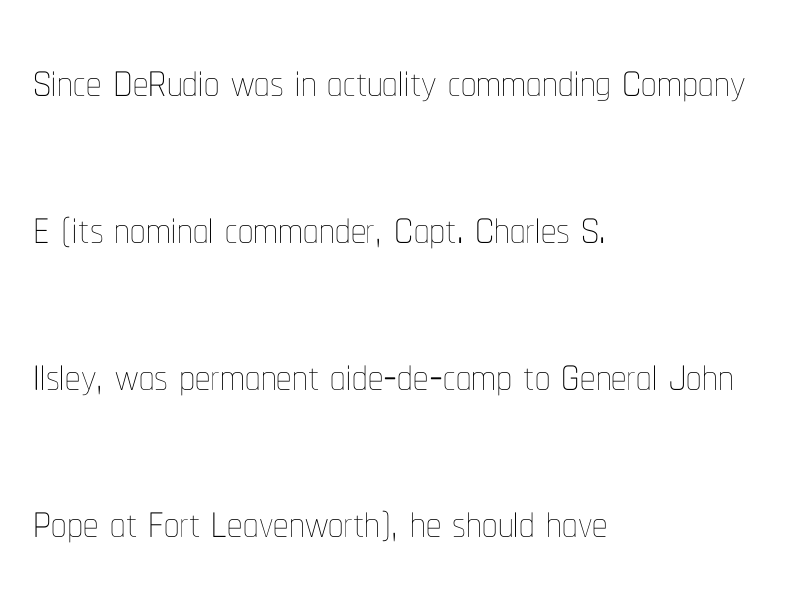
{"italic": "no", "bold": "no", "weight": "thin", "width": "condensed", "stroke_contrast": "low", "x_height": "medium", "monospaced": "no", "underline": "no", "align": "left", "line_spacing": "loose", "line_spacing_ratio": 2.41, "letter_spacing": "normal", "letter_spacing_em": 0.0, "glyph_px": 61}
